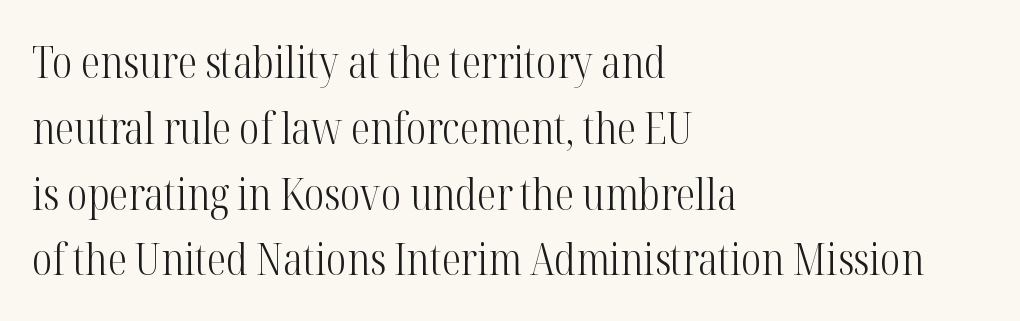
{"serif": "yes", "italic": "no", "bold": "no", "weight": "light", "width": "condensed", "stroke_contrast": "high", "x_height": "medium", "monospaced": "no", "underline": "no", "align": "left", "line_spacing": "normal", "line_spacing_ratio": 1.53, "letter_spacing": "normal", "letter_spacing_em": 0.0, "glyph_px": 43}
